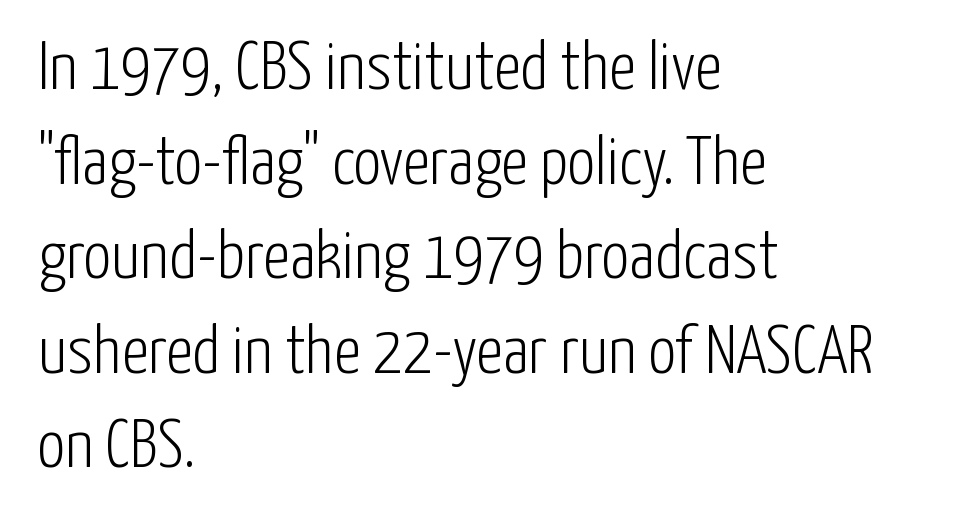
Compared with a typical body face, this is equally light or lighter still. Upright lettering throughout. Each letter keeps its own natural width here, so spacing adapts to shape. Words float on clear page, feet unadorned. The passage shown stacks its lines at a standard gap. Look at the tracking — it's just the regular setting, nothing added.
